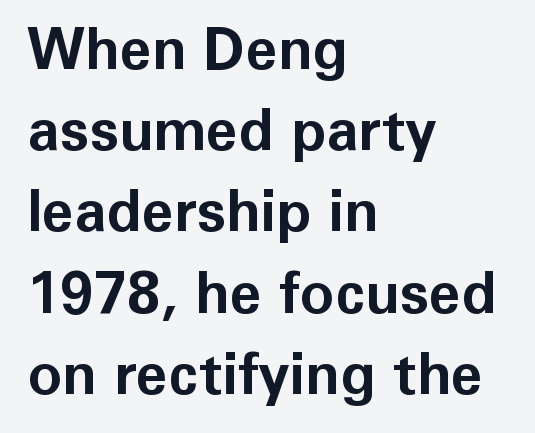
Q: Is the text bold? A: Yes.
Q: Is the text italic (slanted)? A: No, it is upright.
Q: Is the typeface a serif or a sans-serif typeface? A: Sans-serif.
Q: Is the text underlined? A: No.
Q: How is the paragraph aligned? A: Left-aligned.
Q: Is the spacing between letters normal or unusually wide? A: Normal.
Q: Is the spacing between lines tight, normal or loose? A: Normal.
Q: Width (condensed, normal, or wide)? A: Normal.
Q: Stroke contrast? A: Low.
Q: x-height? A: Medium.
Q: Monospaced? A: No.
